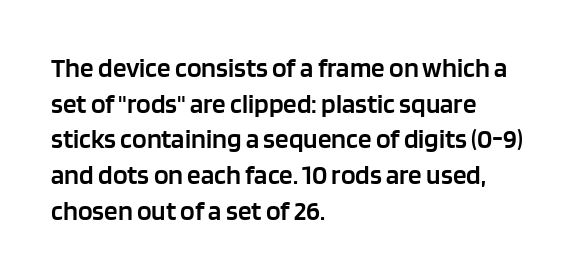
The image shows 27 px text type, upright; set left-aligned, normal line spacing (1.32x), normal letter spacing, not underlined.
